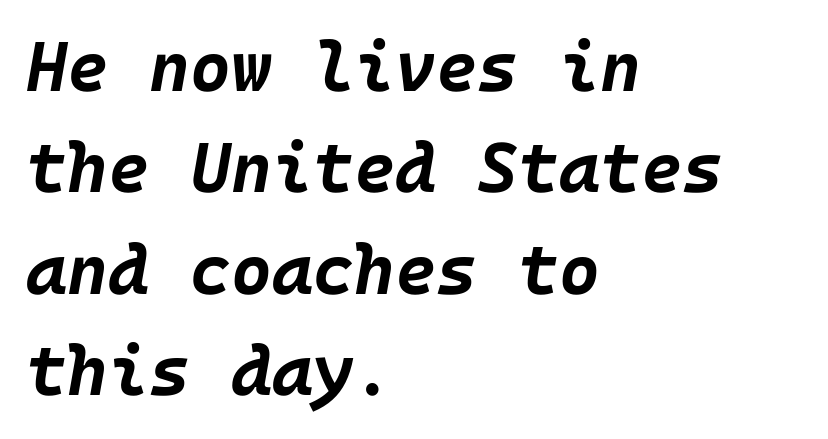
{"italic": "yes", "lean": "right", "slant_degrees": 10, "bold": "yes", "weight": "bold", "width": "normal", "stroke_contrast": "low", "x_height": "large", "underline": "no", "align": "left", "line_spacing": "normal", "line_spacing_ratio": 1.45, "letter_spacing": "normal", "letter_spacing_em": 0.0, "glyph_px": 70}
